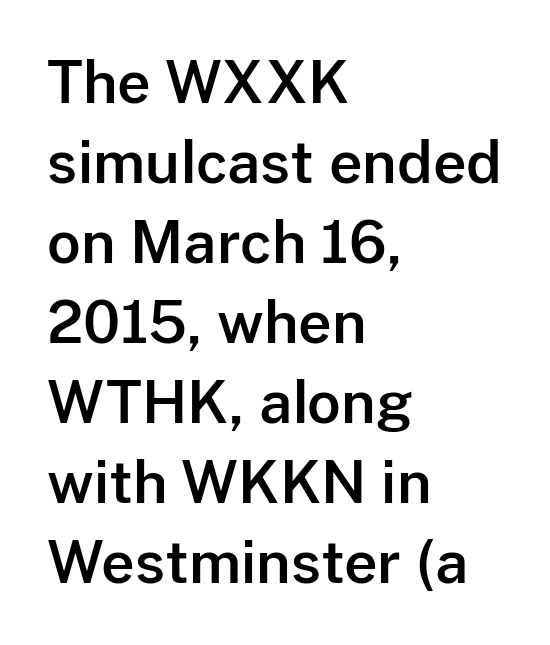
Q: Is the text italic (slanted)? A: No, it is upright.
Q: Is the typeface a serif or a sans-serif typeface? A: Sans-serif.
Q: Is the text underlined? A: No.
Q: How is the paragraph aligned? A: Left-aligned.
Q: Is the spacing between letters normal or unusually wide? A: Normal.
Q: Is the spacing between lines tight, normal or loose? A: Normal.
Q: Width (condensed, normal, or wide)? A: Normal.
Q: Stroke contrast? A: Low.
Q: x-height? A: Medium.
Q: Monospaced? A: No.
